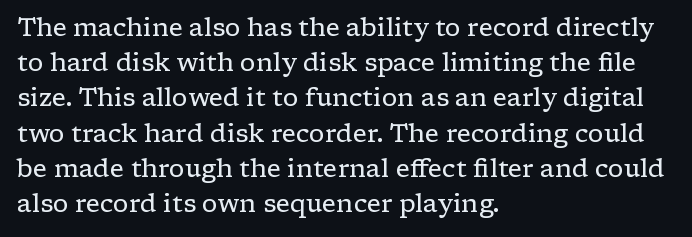
The image shows 25 px text type, upright; set left-aligned, normal line spacing (1.41x), normal letter spacing, not underlined.
